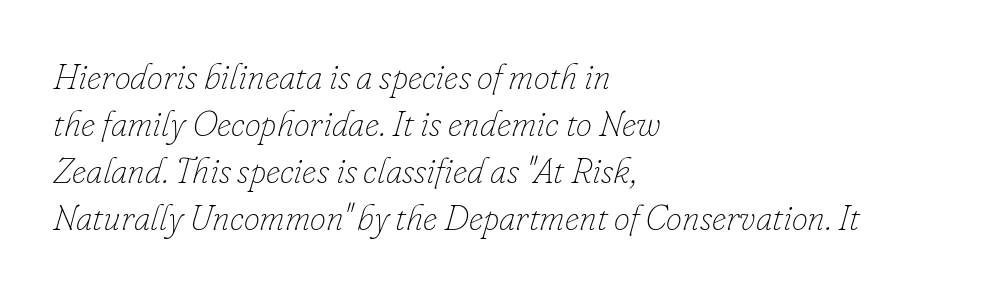
{"italic": "yes", "lean": "right", "slant_degrees": 16, "bold": "no", "weight": "thin", "width": "normal", "stroke_contrast": "low", "x_height": "small", "monospaced": "no", "underline": "no", "align": "left", "line_spacing": "normal", "line_spacing_ratio": 1.31, "letter_spacing": "normal", "letter_spacing_em": 0.0, "glyph_px": 36}
